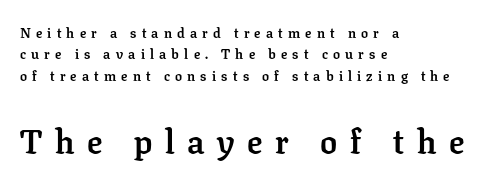
Q: Is the text bold? A: Yes.
Q: Is the text italic (slanted)? A: No, it is upright.
Q: Is the typeface a serif or a sans-serif typeface? A: Serif.
Q: Is the text underlined? A: No.
Q: How is the paragraph aligned? A: Left-aligned.
Q: Is the spacing between letters normal or unusually wide? A: Unusually wide.
Q: Is the spacing between lines tight, normal or loose? A: Normal.
Q: Which block of text is set in a larger size, the first (top) or the second (bottom)? A: The second (bottom) one.
Q: Width (condensed, normal, or wide)? A: Normal.
Q: Stroke contrast? A: Low.
Q: x-height? A: Medium.
Q: Monospaced? A: No.
